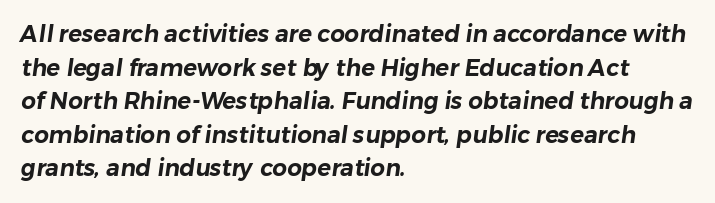
The image shows 23 px text type; set left-aligned, normal line spacing (1.46x), normal letter spacing, not underlined.
